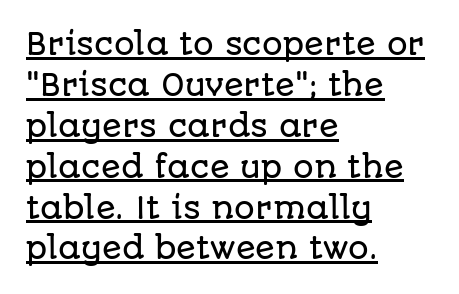
The image shows 29 px sans-serif type, upright; set left-aligned, normal line spacing (1.41x), normal letter spacing, underlined; low stroke contrast and a large x-height.
